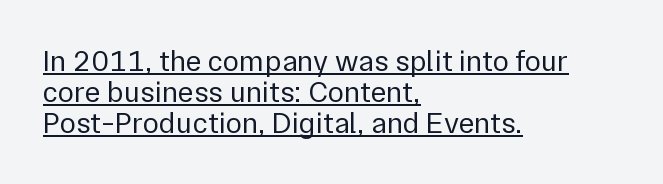
The image shows 30 px regular-weight sans-serif type, upright; set left-aligned, tight line spacing (1.03x), normal letter spacing, underlined; a medium x-height.
